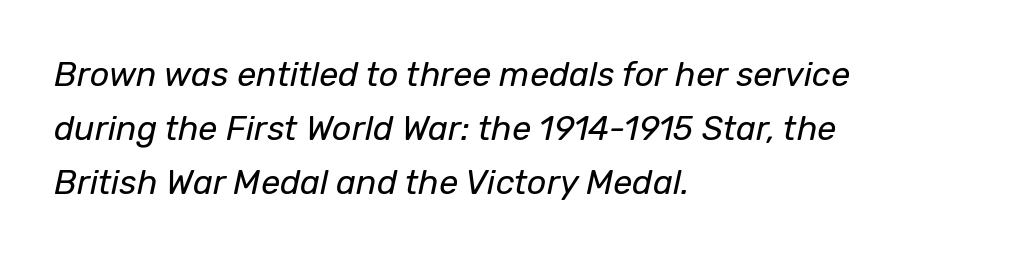
The image shows 34 px regular-weight type, italic (leaning right); set left-aligned, normal line spacing (1.59x), normal letter spacing, not underlined; low stroke contrast and a medium x-height.
